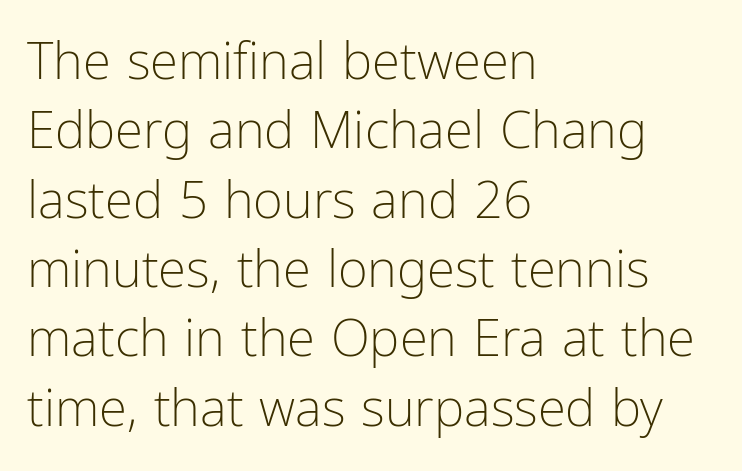
{"serif": "no", "italic": "no", "bold": "no", "weight": "light", "width": "condensed", "stroke_contrast": "low", "x_height": "medium", "monospaced": "no", "underline": "no", "align": "left", "line_spacing": "normal", "line_spacing_ratio": 1.36, "letter_spacing": "normal", "letter_spacing_em": 0.0, "glyph_px": 51}
